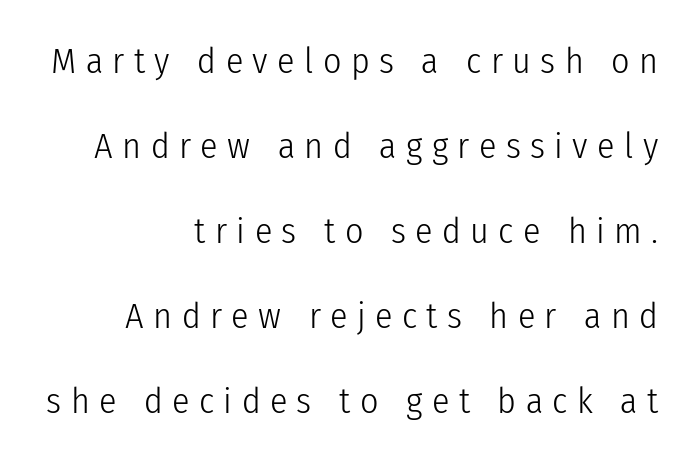
{"serif": "no", "italic": "no", "bold": "no", "weight": "light", "width": "condensed", "stroke_contrast": "low", "x_height": "medium", "monospaced": "no", "underline": "no", "align": "right", "line_spacing": "loose", "line_spacing_ratio": 2.36, "letter_spacing": "wide", "letter_spacing_em": 0.26, "glyph_px": 36}
